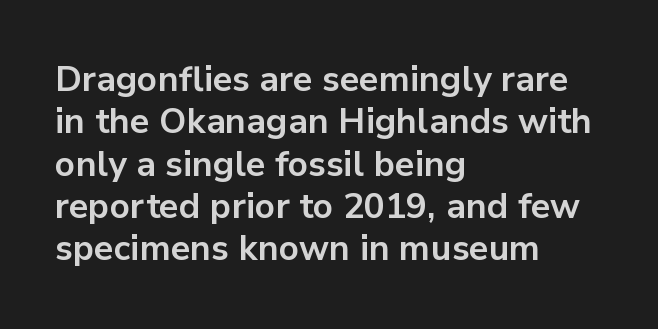
The ragged edge is on the right, which tells us the setting is flush left. In terms of letterform style, serifs are entirely absent. On the weight axis this lands at bold, roughly 700. Ordinary non-slanted type is in use. You could not count columns in this text — the font is proportionally spaced. Glyph-to-glyph distance matches everyday printed text.
